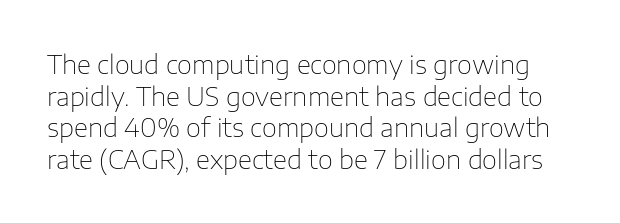
Designer's note — italics off, roman on. The baseline area is clear. Inter-character spacing is left at the font's built-in metrics. These glyphs show unthickened strokes, regular width or finer.
